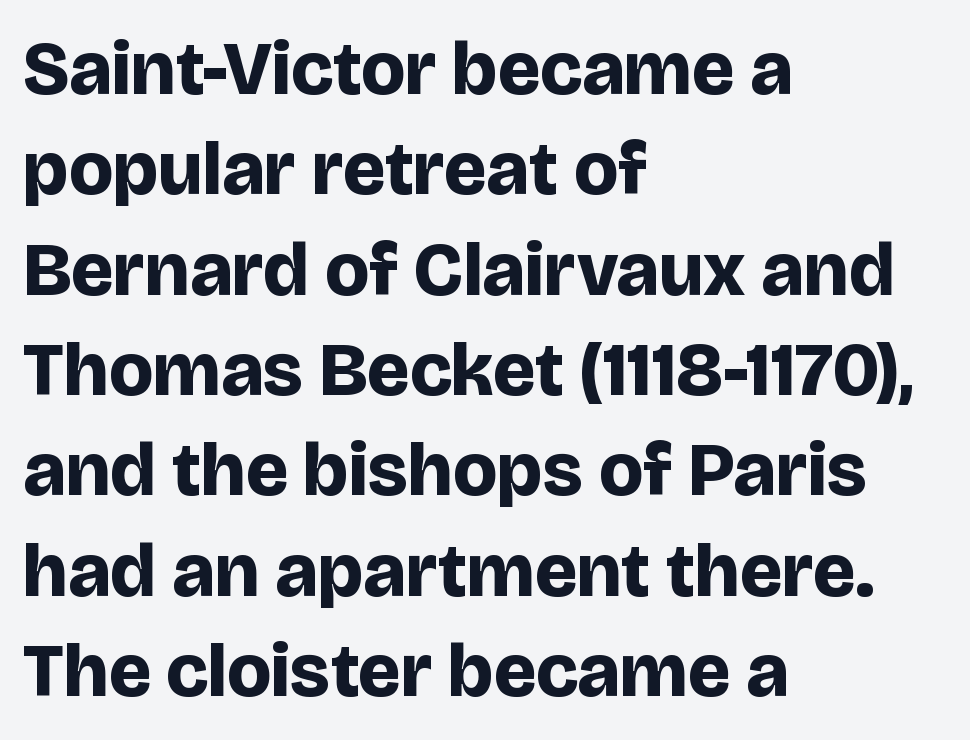
The image shows 76 px bold sans-serif type, upright; set left-aligned, normal line spacing (1.32x), normal letter spacing, not underlined; low stroke contrast and a large x-height.
